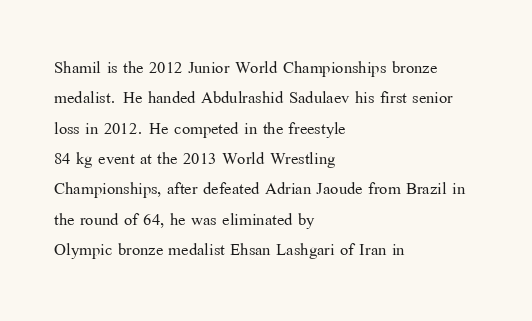
Q: Is the text bold? A: No.
Q: Is the text italic (slanted)? A: No, it is upright.
Q: Is the text underlined? A: No.
Q: How is the paragraph aligned? A: Left-aligned.
Q: Is the spacing between letters normal or unusually wide? A: Normal.
Q: Is the spacing between lines tight, normal or loose? A: Normal.
